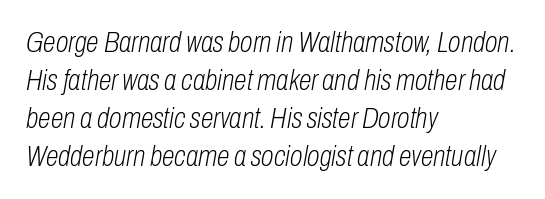
Summary of weight: not heavy and not bold. Observe the lean: these are italic letterforms. The rendering uses a moderate line-height, typical for paragraphs. Inter-character spacing is left at the font's built-in metrics. The gap between lines stays unmarked. A typesetter would call this proportional, since set widths differ per character.
